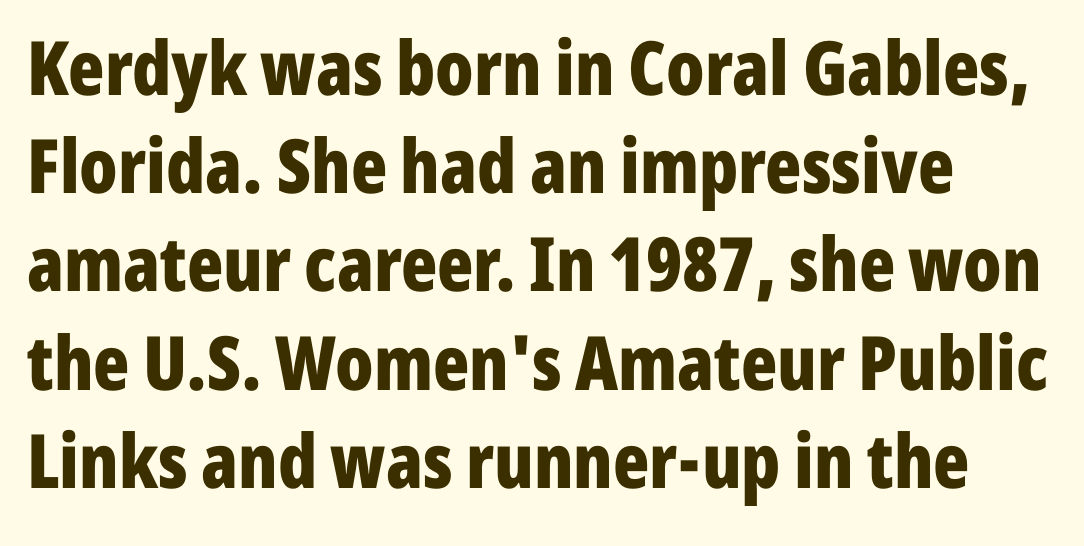
Italic? Not at all — the glyphs are vertical. The typesetting leans heavy: a genuine bold. Quick note: underline off. This is sans-serif lettering, the kind often seen on screens and signage.
